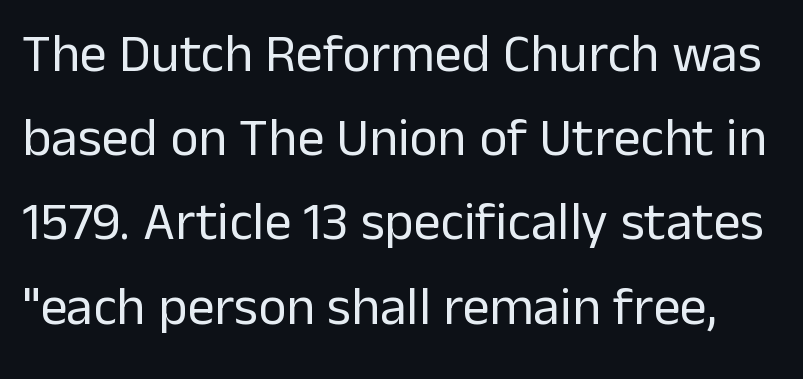
Q: Is the text bold? A: No.
Q: Is the text italic (slanted)? A: No, it is upright.
Q: Is the typeface a serif or a sans-serif typeface? A: Sans-serif.
Q: Is the text underlined? A: No.
Q: Is the spacing between letters normal or unusually wide? A: Normal.
Q: Is the spacing between lines tight, normal or loose? A: Normal.
Q: Width (condensed, normal, or wide)? A: Normal.
Q: Stroke contrast? A: Low.
Q: x-height? A: Medium.
Q: Monospaced? A: No.
